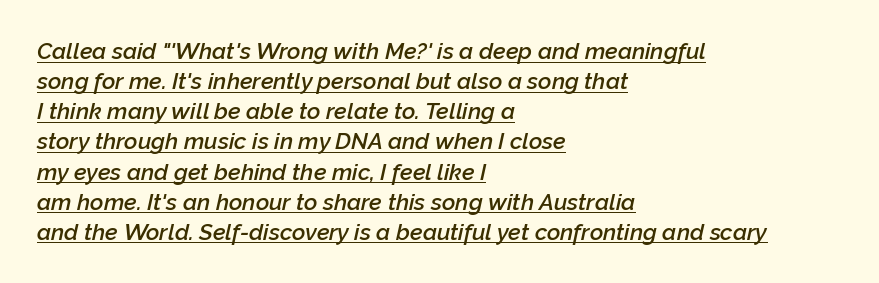
Q: Is the text bold? A: Semi-bold.
Q: Is the text italic (slanted)? A: Yes, it leans right by about 12 degrees.
Q: Is the text underlined? A: Yes.
Q: How is the paragraph aligned? A: Left-aligned.
Q: Is the spacing between letters normal or unusually wide? A: Normal.
Q: Is the spacing between lines tight, normal or loose? A: Normal.
